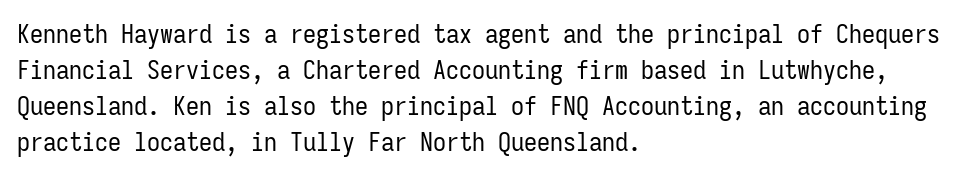
The characters are drawn with everyday or finer stroke widths. Line beginnings align vertically; line endings do not. Rule under the text: the space is simply empty. Words appear dense and cohesive because spacing is normal. Whoever set this chose a conventional vertical rhythm. Rendered with straight, roman letterforms.
